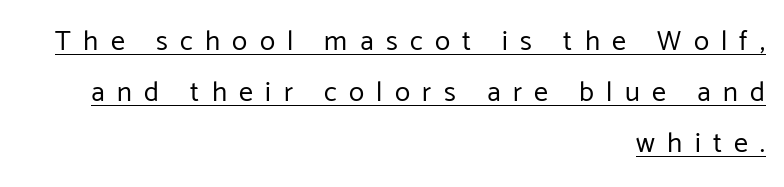
A continuous stroke trails under the words, as in a hyperlink. Bold? No — there's no thickening of the strokes. Varying glyph widths throughout — classic text-font behaviour. This is the regular roman posture of the typeface.
